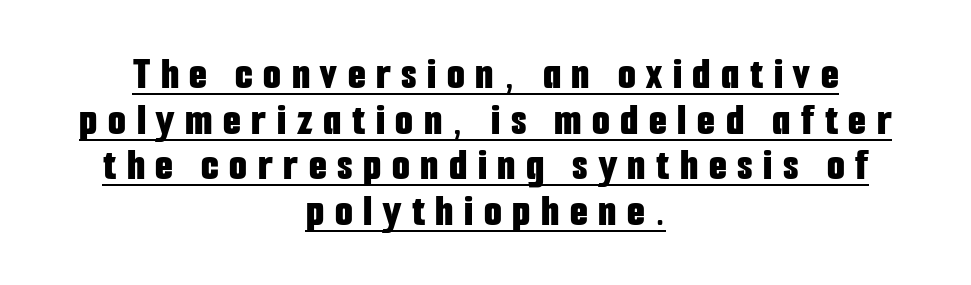
The image shows 46 px bold, condensed sans-serif type, upright; set centered, tight line spacing (0.99x), unusually wide letter spacing (+0.23 em), underlined; low stroke contrast and a medium x-height.
